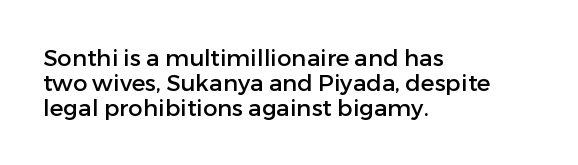
A typesetter would mark this as roman, not italic. The gaps between neighbouring characters are ordinary and unremarkable. Visually the block forms a straight wall on the left and a jagged coastline on the right. Quick note: interline space is minimal. This rendering features lettering with no underline.
